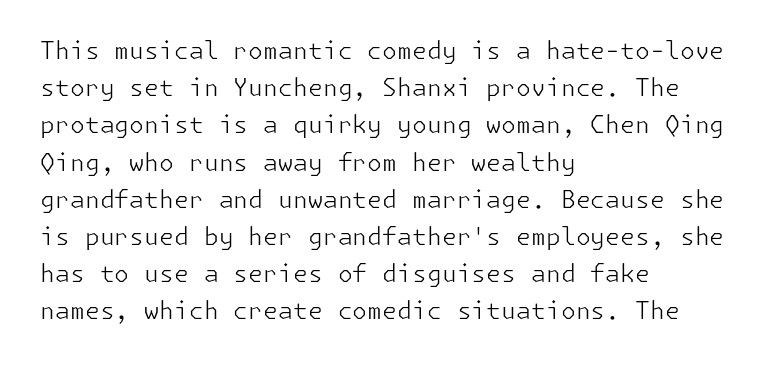
The image shows 24 px text type, upright; set left-aligned, normal line spacing (1.55x), normal letter spacing, not underlined.
